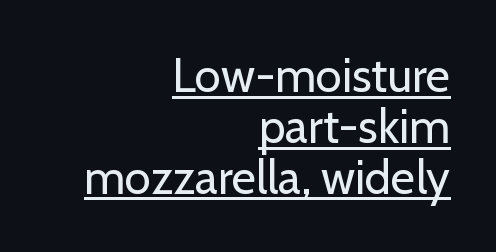
The image shows 47 px regular-weight sans-serif type, upright; set right-aligned, tight line spacing (1.08x), normal letter spacing, underlined; low stroke contrast and a medium x-height.
